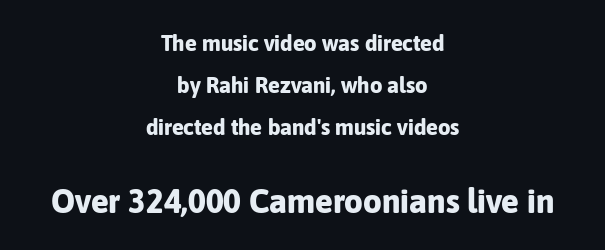
Q: Is the text bold? A: Yes.
Q: Is the text italic (slanted)? A: No, it is upright.
Q: Is the typeface a serif or a sans-serif typeface? A: Sans-serif.
Q: Is the text underlined? A: No.
Q: How is the paragraph aligned? A: Centered.
Q: Is the spacing between letters normal or unusually wide? A: Normal.
Q: Is the spacing between lines tight, normal or loose? A: Loose.
Q: Which block of text is set in a larger size, the first (top) or the second (bottom)? A: The second (bottom) one.
Q: Width (condensed, normal, or wide)? A: Normal.
Q: Stroke contrast? A: Low.
Q: x-height? A: Medium.
Q: Monospaced? A: No.
